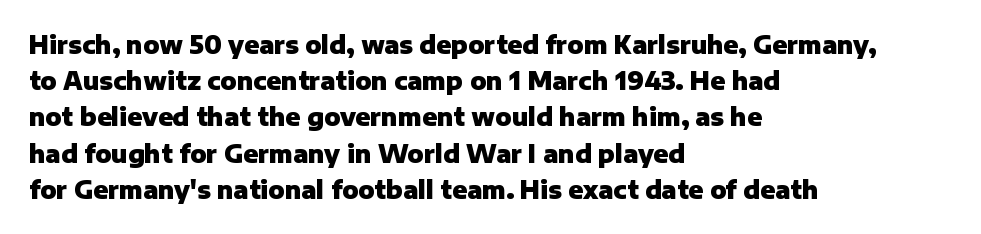
{"italic": "no", "bold": "yes", "underline": "no", "align": "left", "line_spacing": "normal", "line_spacing_ratio": 1.51, "letter_spacing": "normal", "letter_spacing_em": 0.0, "glyph_px": 24}
